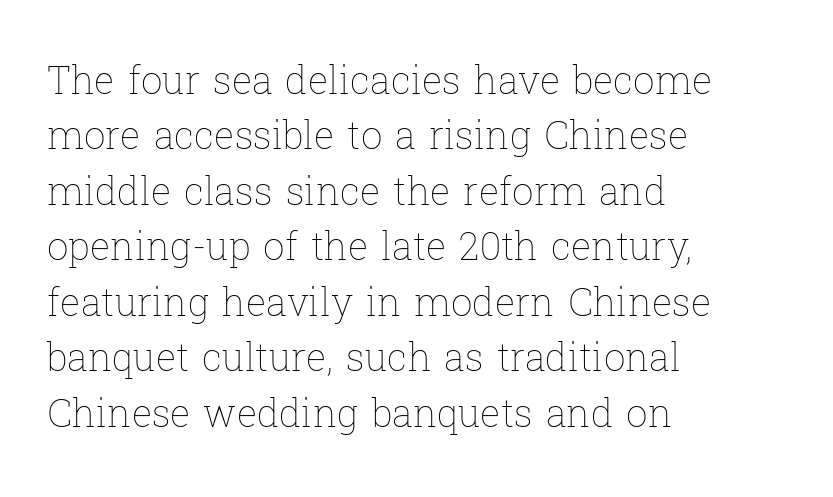
The image shows 38 px thin type, upright; set left-aligned, normal line spacing (1.46x), normal letter spacing, not underlined; low stroke contrast and a medium x-height.
